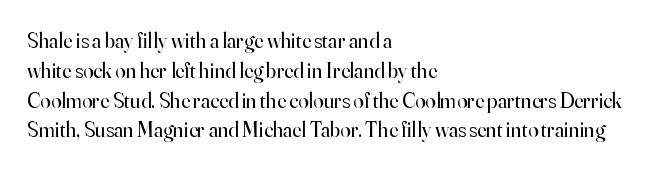
{"italic": "no", "bold": "no", "underline": "no", "align": "left", "line_spacing": "normal", "line_spacing_ratio": 1.42, "letter_spacing": "normal", "letter_spacing_em": 0.0, "glyph_px": 21}
